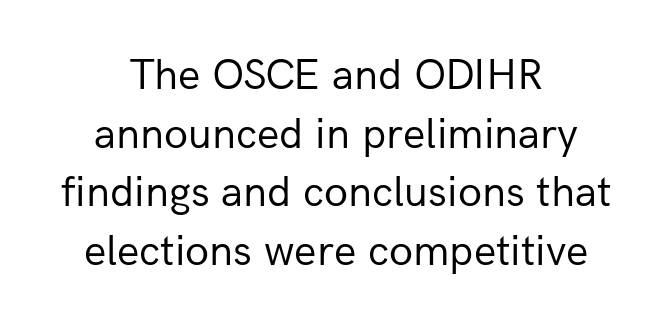
The image shows 44 px regular-weight sans-serif type, upright; set centered, normal line spacing (1.33x), normal letter spacing, not underlined; low stroke contrast and a medium x-height.
